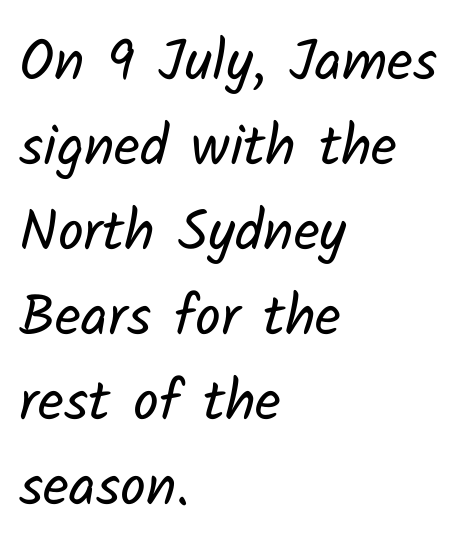
The gap between lines stays unmarked. This rendering uses left alignment, leaving the right contour irregular. The typeface has the unassuming heft of standard copy or less. Regarding leading, the lines here are spaced in the standard way. Varying glyph widths throughout — classic text-font behaviour.
